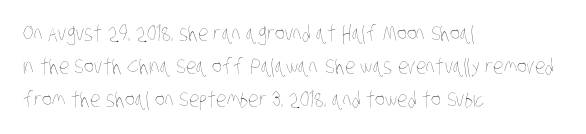
Q: Is the text bold? A: No.
Q: Is the text underlined? A: No.
Q: How is the paragraph aligned? A: Left-aligned.
Q: Is the spacing between letters normal or unusually wide? A: Normal.
Q: Is the spacing between lines tight, normal or loose? A: Normal.
